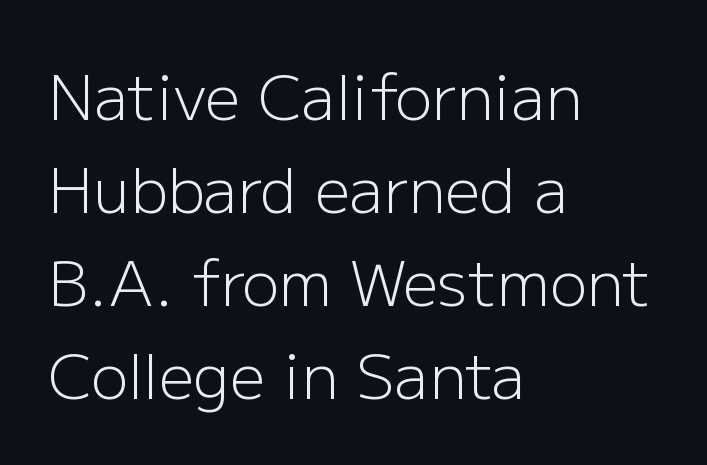
{"serif": "no", "italic": "no", "bold": "no", "weight": "light", "width": "normal", "stroke_contrast": "low", "x_height": "medium", "monospaced": "no", "underline": "no", "align": "left", "line_spacing": "normal", "line_spacing_ratio": 1.5, "letter_spacing": "normal", "letter_spacing_em": 0.0, "glyph_px": 62}
